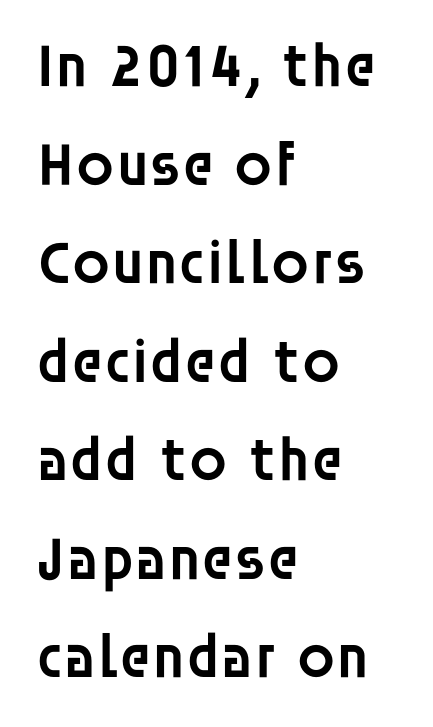
The image shows 62 px semibold sans-serif type, upright; set left-aligned, normal line spacing (1.59x), normal letter spacing, not underlined; low stroke contrast and a large x-height.
